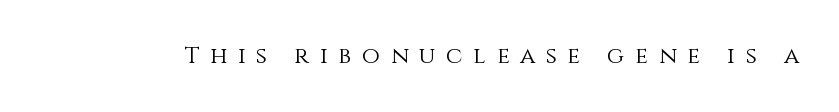
The image shows 23 px text type, upright; set unusually wide letter spacing (+0.47 em), not underlined.
